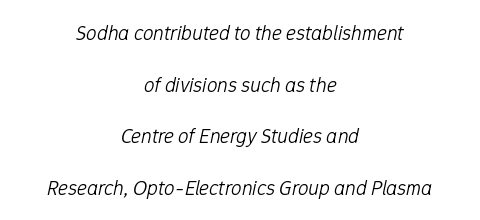
Q: Is the text bold? A: No.
Q: Is the text italic (slanted)? A: Yes, it leans right by about 12 degrees.
Q: Is the text underlined? A: No.
Q: How is the paragraph aligned? A: Centered.
Q: Is the spacing between letters normal or unusually wide? A: Normal.
Q: Is the spacing between lines tight, normal or loose? A: Loose.
